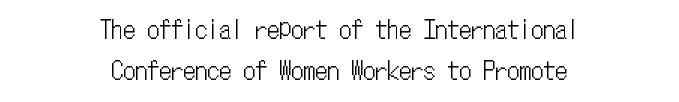
{"italic": "no", "underline": "no", "align": "center", "line_spacing_ratio": 1.71, "letter_spacing": "normal", "letter_spacing_em": 0.0, "glyph_px": 24}
